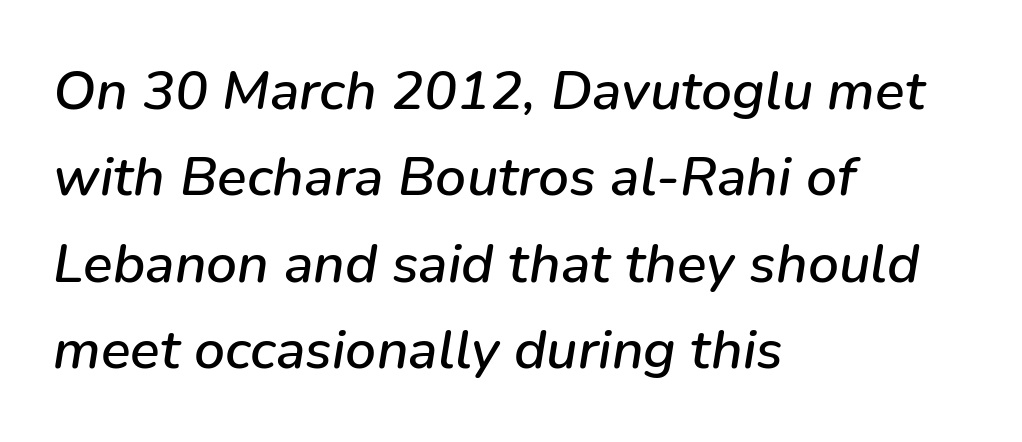
The image shows 55 px text type, italic (leaning right); set left-aligned, normal line spacing (1.57x), normal letter spacing, not underlined; low stroke contrast and a medium x-height.
